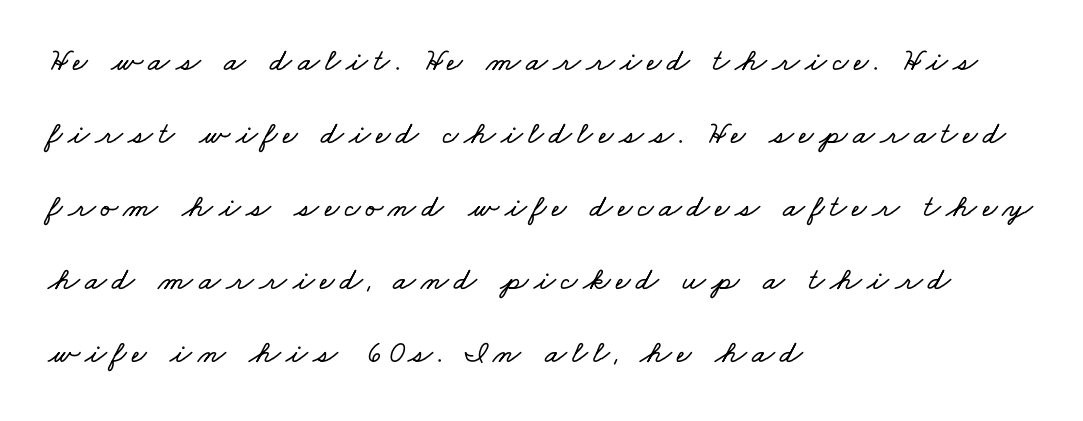
Whoever set this chose breathing room over compactness in the vertical rhythm. Which margin do the lines hug? The left one — the right edge is uneven. Rule under the text: the space is simply empty. You could not count columns in this text — the font is proportionally spaced.
